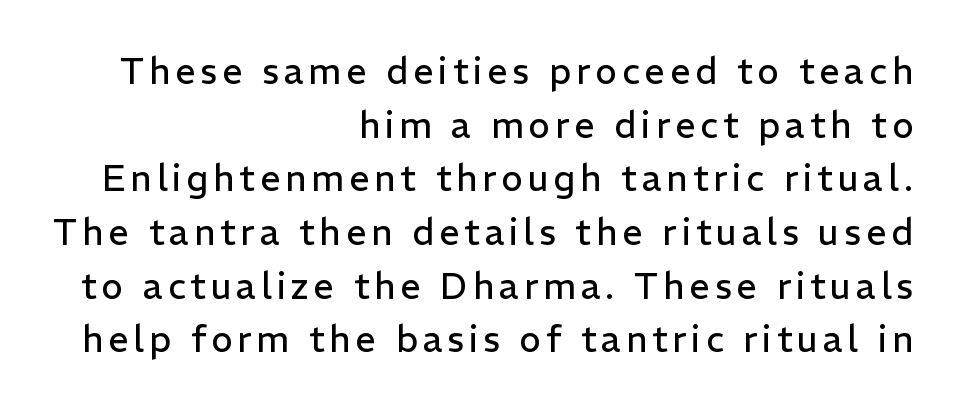
The image shows 36 px regular-weight sans-serif type, upright; set right-aligned, normal line spacing (1.49x), not underlined; low stroke contrast and a medium x-height.
